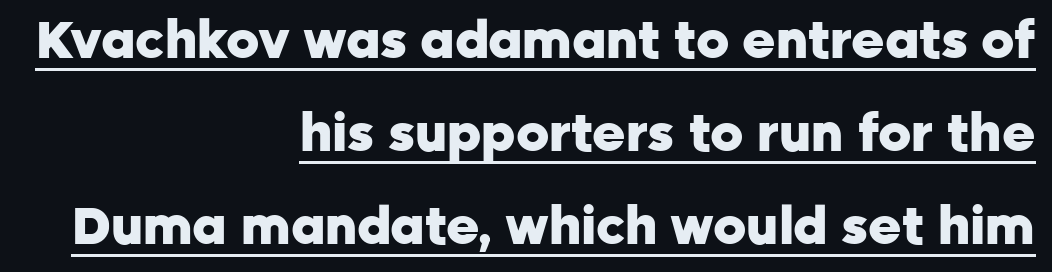
{"serif": "no", "italic": "no", "bold": "yes", "weight": "heavy", "width": "normal", "stroke_contrast": "low", "x_height": "medium", "monospaced": "no", "underline": "yes", "align": "right", "line_spacing_ratio": 1.82, "letter_spacing": "normal", "letter_spacing_em": 0.0, "glyph_px": 51}
